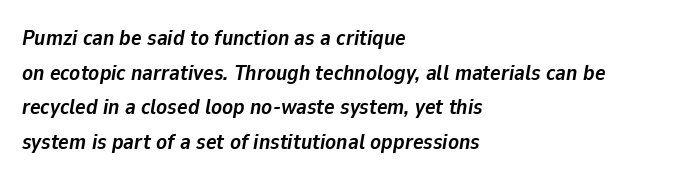
Q: Is the text bold? A: Yes.
Q: Is the text italic (slanted)? A: Yes, it leans right by about 9 degrees.
Q: Is the text underlined? A: No.
Q: How is the paragraph aligned? A: Left-aligned.
Q: Is the spacing between letters normal or unusually wide? A: Normal.
Q: Is the spacing between lines tight, normal or loose? A: Normal.
